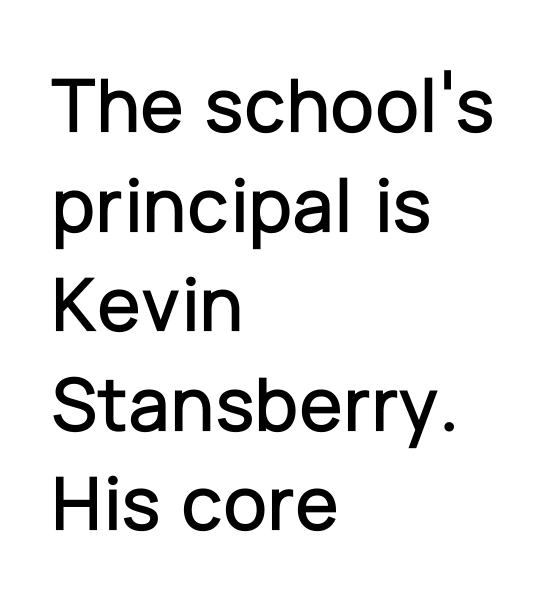
The image shows 79 px sans-serif type, upright; set left-aligned, normal line spacing (1.26x), normal letter spacing, not underlined; low stroke contrast and a medium x-height.
